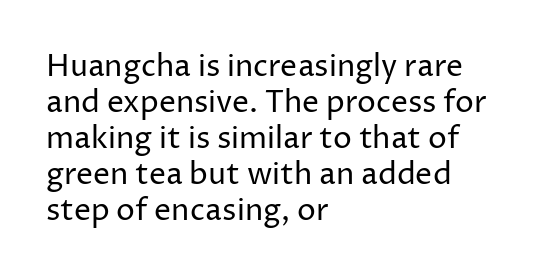
{"serif": "no", "italic": "no", "bold": "no", "weight": "regular", "width": "normal", "stroke_contrast": "low", "x_height": "medium", "monospaced": "no", "underline": "no", "align": "left", "line_spacing_ratio": 1.2, "letter_spacing": "normal", "letter_spacing_em": 0.0, "glyph_px": 30}
